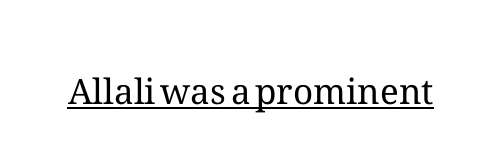
Q: Is the text bold? A: No.
Q: Is the text italic (slanted)? A: No, it is upright.
Q: Is the text underlined? A: Yes.
Q: Is the spacing between letters normal or unusually wide? A: Normal.
Q: Width (condensed, normal, or wide)? A: Normal.
Q: Stroke contrast? A: Medium.
Q: x-height? A: Medium.
Q: Monospaced? A: No.
